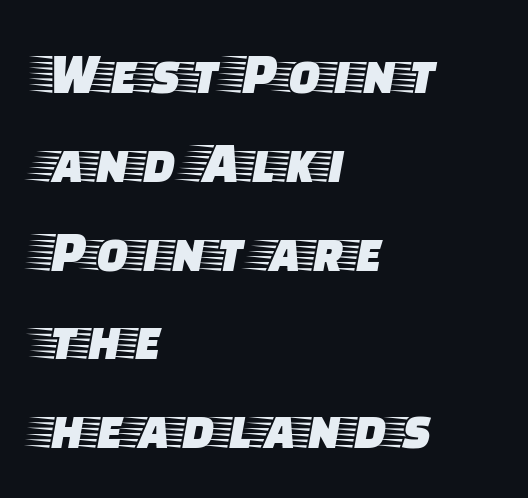
The image shows 60 px wide serif type; set left-aligned, normal line spacing (1.48x), normal letter spacing, not underlined; low stroke contrast and a large x-height.
